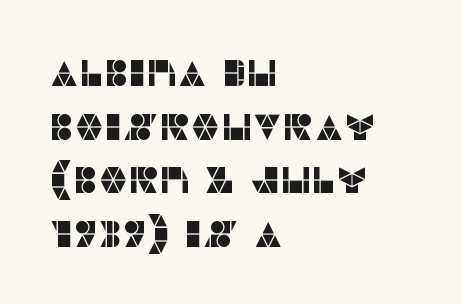
Unlike italic type, these characters show no tilt at all. This sample has the flowing, uneven cadence of proportional lettering. The rendering uses a moderate line-height, typical for paragraphs. You can tell from the bare stems that sans-serif type was used. Does extra space separate the letters? No, they use regular spacing.
